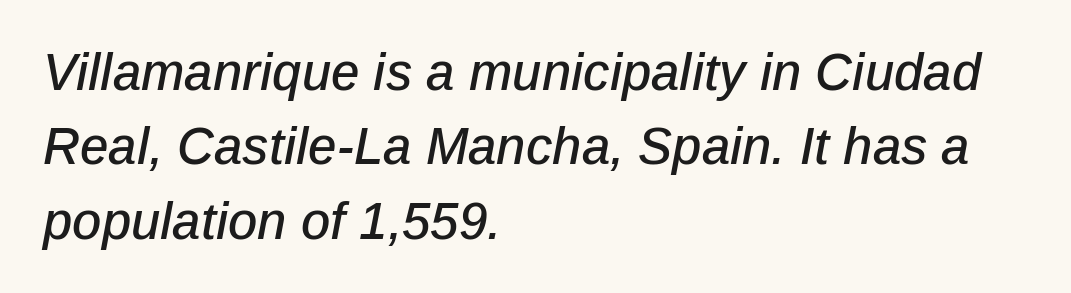
Q: Is the text italic (slanted)? A: Yes, it leans right by about 12 degrees.
Q: Is the text underlined? A: No.
Q: How is the paragraph aligned? A: Left-aligned.
Q: Is the spacing between letters normal or unusually wide? A: Normal.
Q: Is the spacing between lines tight, normal or loose? A: Normal.
Q: Width (condensed, normal, or wide)? A: Normal.
Q: Stroke contrast? A: Low.
Q: x-height? A: Medium.
Q: Monospaced? A: No.
